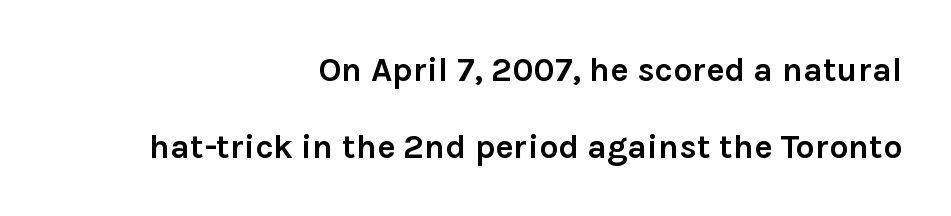
The type family on display is of the sans-serif kind. Every row of glyphs terminates at an identical x-position on the right. There is no visible air inserted between adjacent glyphs. The face used here is proportionally spaced, like ordinary book or web type. What's the leading like? Stretched, with rows far apart. The type sits square on the baseline with zero lean.
